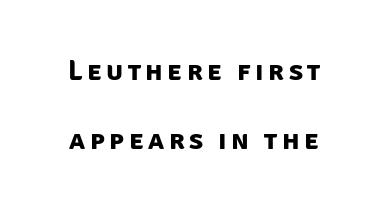
Q: Is the text bold? A: Yes.
Q: Is the typeface a serif or a sans-serif typeface? A: Sans-serif.
Q: Is the text underlined? A: No.
Q: Is the spacing between lines tight, normal or loose? A: Loose.
Q: Width (condensed, normal, or wide)? A: Normal.
Q: Stroke contrast? A: Low.
Q: x-height? A: Large.
Q: Monospaced? A: No.
